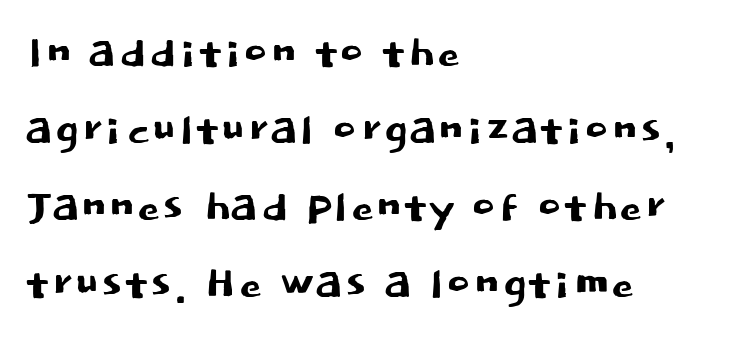
Q: Is the text italic (slanted)? A: No, it is upright.
Q: Is the typeface a serif or a sans-serif typeface? A: Sans-serif.
Q: Is the text underlined? A: No.
Q: How is the paragraph aligned? A: Left-aligned.
Q: Is the spacing between letters normal or unusually wide? A: Normal.
Q: Is the spacing between lines tight, normal or loose? A: Normal.
Q: Width (condensed, normal, or wide)? A: Normal.
Q: Stroke contrast? A: Low.
Q: x-height? A: Large.
Q: Monospaced? A: No.
